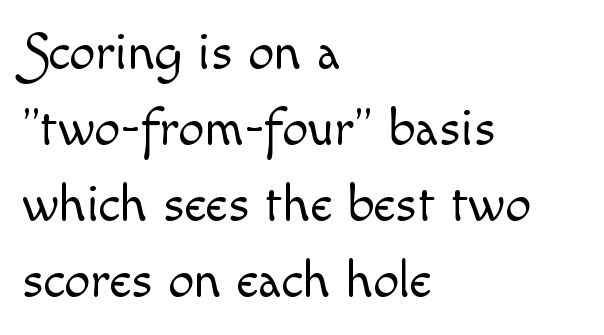
The image shows 52 px light type, upright; set left-aligned, normal line spacing (1.46x), normal letter spacing, not underlined; a small x-height.
